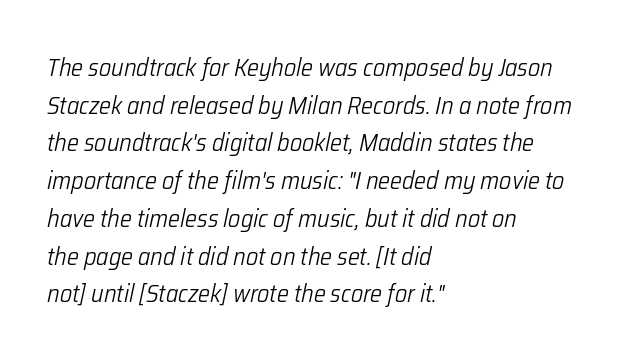
The image shows 25 px text type, italic (leaning right); set left-aligned, normal line spacing (1.51x), normal letter spacing, not underlined.
